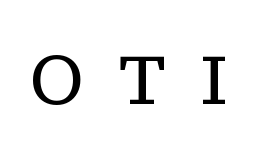
This is serif lettering, the kind often seen in printed books. Lines of text with bare space underneath. Spacing verdict: proportional, widths tailored to each character. A typesetter would mark this as roman, not italic.
